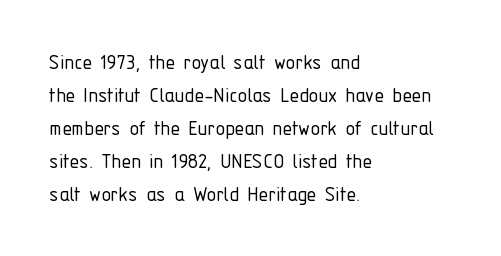
Q: Is the text bold? A: No.
Q: Is the text italic (slanted)? A: No, it is upright.
Q: Is the text underlined? A: No.
Q: How is the paragraph aligned? A: Left-aligned.
Q: Is the spacing between letters normal or unusually wide? A: Normal.
Q: Is the spacing between lines tight, normal or loose? A: Normal.
